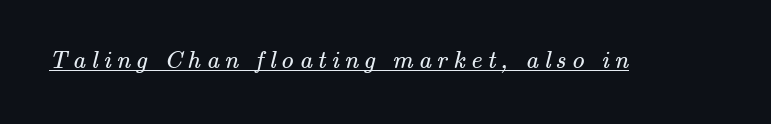
The image shows 25 px text type; set unusually wide letter spacing (+0.22 em), underlined.
